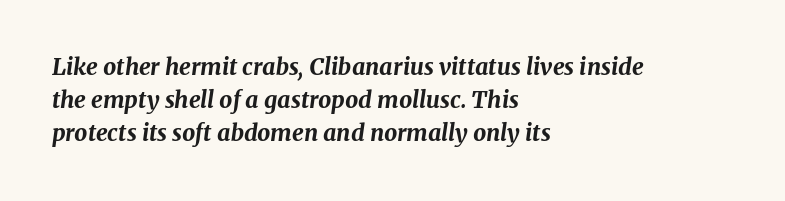
{"italic": "yes", "lean": "right", "slant_degrees": 8, "bold": "yes", "underline": "no", "align": "left", "line_spacing": "normal", "line_spacing_ratio": 1.44, "letter_spacing": "normal", "letter_spacing_em": 0.0, "glyph_px": 23}
